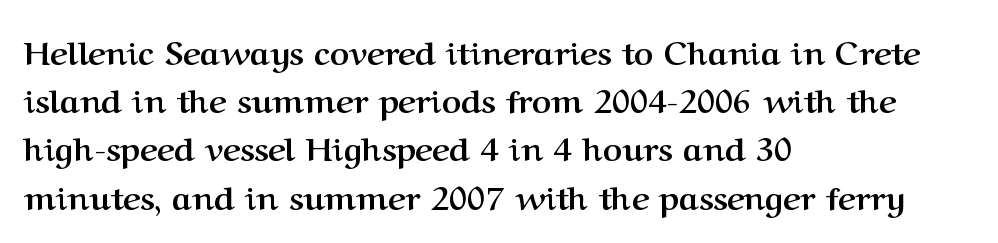
Glance below the letters and you will spot only blank space. The rendering uses natural spacing where letterforms have individual widths. Left-aligned paragraph, ragged on the right. Old-style or modern, the face here clearly has serifs.
